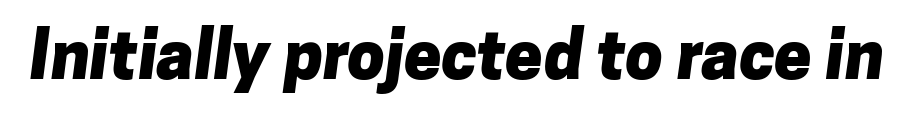
Q: Is the text bold? A: Yes.
Q: Is the typeface a serif or a sans-serif typeface? A: Sans-serif.
Q: Is the text underlined? A: No.
Q: Is the spacing between letters normal or unusually wide? A: Normal.
Q: Width (condensed, normal, or wide)? A: Normal.
Q: Stroke contrast? A: Low.
Q: x-height? A: Medium.
Q: Monospaced? A: No.
